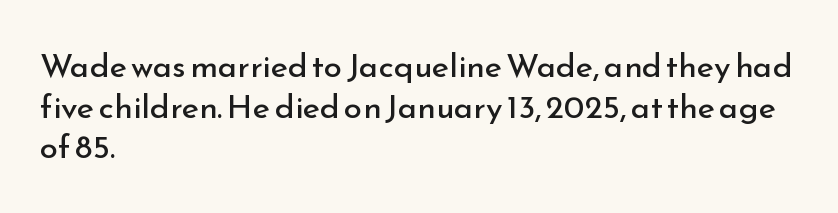
The image shows 33 px regular-weight sans-serif type, upright; set left-aligned, line spacing 1.23x, normal letter spacing, not underlined; low stroke contrast and a small x-height.
